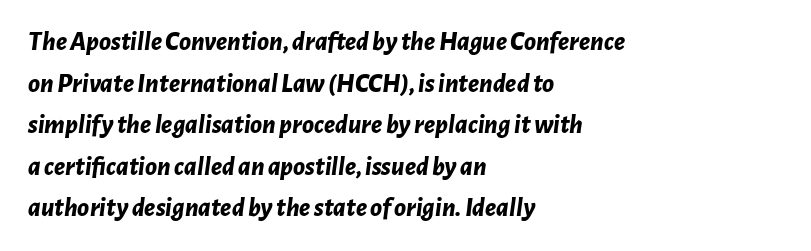
The image shows 27 px bold type, italic (leaning right); set left-aligned, normal line spacing (1.54x), normal letter spacing, not underlined.
